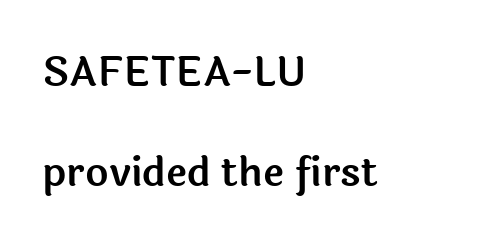
The typesetter chose a ragged-right arrangement here. The face used here is a sans, in the tradition of grotesques and geometrics. Beneath every word, the page is bare. The face used here is rendered with its standard letterfit. Proportional: the letters do not fall into vertical columns. The typography opts for an upright posture over an oblique one.
